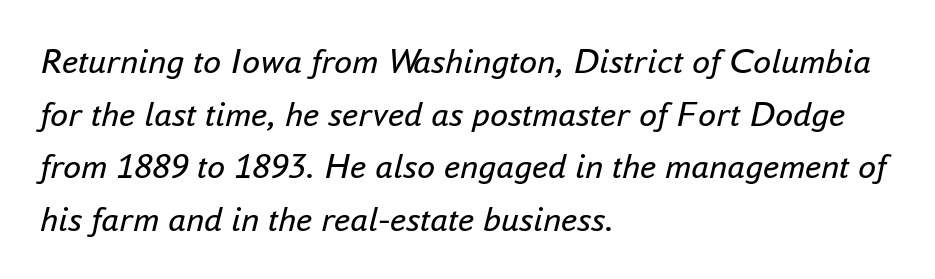
This sample keeps an unexceptional amount of space between lines. Slant detected: the letters are inclined. The passage shown is typed in a proportional face where columns would drift. Ink coverage per letter is moderate at most. This rendering uses left alignment, leaving the right contour irregular.
